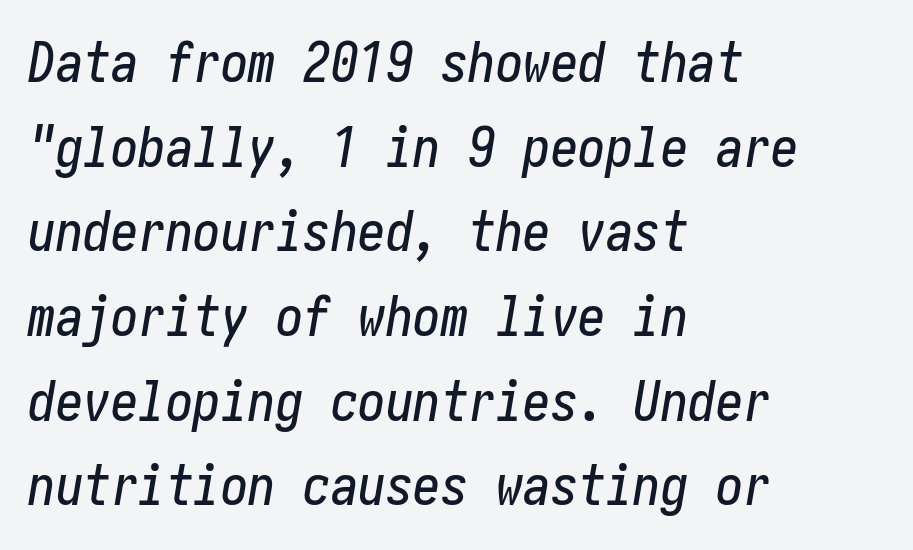
Q: Is the text italic (slanted)? A: Yes, it leans right by about 10 degrees.
Q: Is the text underlined? A: No.
Q: How is the paragraph aligned? A: Left-aligned.
Q: Is the spacing between letters normal or unusually wide? A: Normal.
Q: Is the spacing between lines tight, normal or loose? A: Normal.
Q: Width (condensed, normal, or wide)? A: Condensed.
Q: Stroke contrast? A: Low.
Q: x-height? A: Medium.
